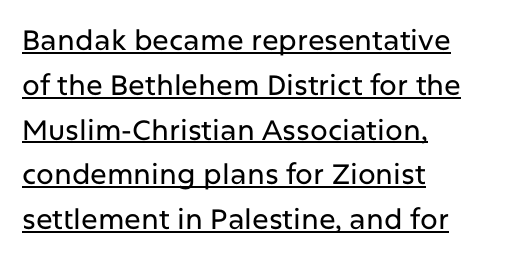
{"serif": "no", "italic": "no", "width": "normal", "stroke_contrast": "low", "x_height": "medium", "monospaced": "no", "underline": "yes", "align": "left", "line_spacing": "normal", "line_spacing_ratio": 1.6, "letter_spacing": "normal", "letter_spacing_em": 0.0, "glyph_px": 28}
